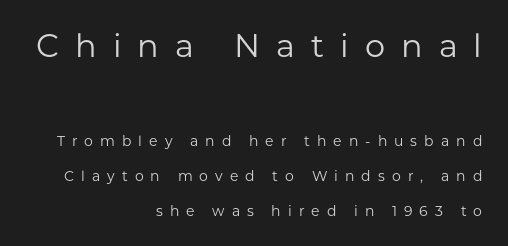
The image shows 32 px regular-weight sans-serif type, upright; set right-aligned, loose line spacing (2.5x), unusually wide letter spacing (+0.5 em), not underlined; the first (top) block is 2.29x larger; low stroke contrast and a medium x-height.
